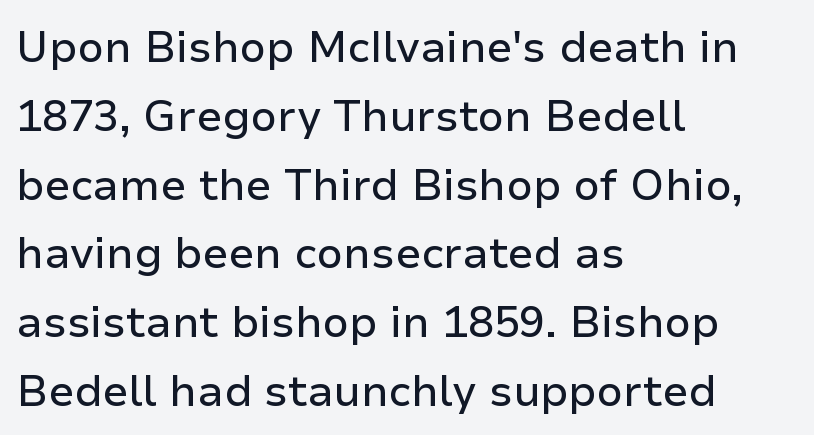
Q: Is the text italic (slanted)? A: No, it is upright.
Q: Is the typeface a serif or a sans-serif typeface? A: Sans-serif.
Q: Is the text underlined? A: No.
Q: How is the paragraph aligned? A: Left-aligned.
Q: Is the spacing between letters normal or unusually wide? A: Normal.
Q: Is the spacing between lines tight, normal or loose? A: Normal.
Q: Width (condensed, normal, or wide)? A: Normal.
Q: Stroke contrast? A: Low.
Q: x-height? A: Medium.
Q: Monospaced? A: No.
